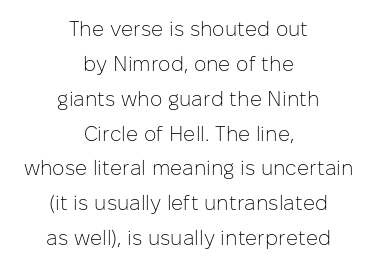
The image shows 21 px text type, upright; set centered, normal line spacing (1.66x), normal letter spacing, not underlined.
